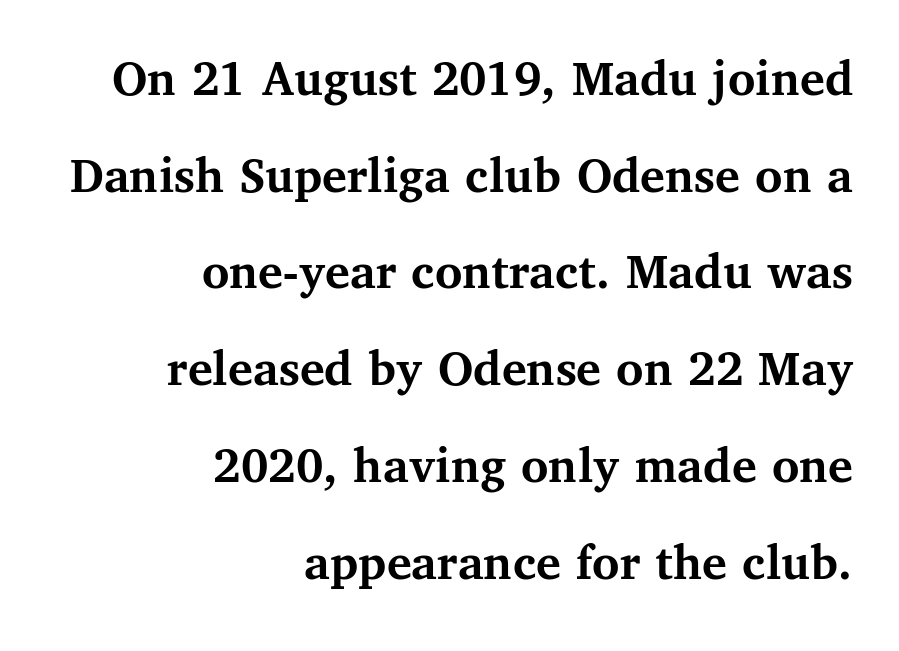
Q: Is the text bold? A: Yes.
Q: Is the text italic (slanted)? A: No, it is upright.
Q: Is the typeface a serif or a sans-serif typeface? A: Serif.
Q: Is the text underlined? A: No.
Q: How is the paragraph aligned? A: Right-aligned.
Q: Is the spacing between letters normal or unusually wide? A: Normal.
Q: Width (condensed, normal, or wide)? A: Normal.
Q: Stroke contrast? A: Medium.
Q: x-height? A: Medium.
Q: Monospaced? A: No.
